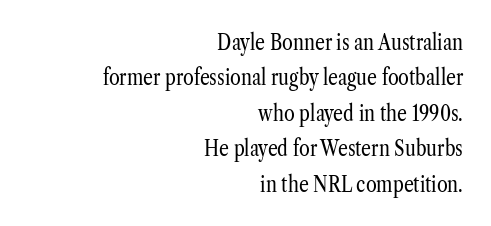
{"italic": "no", "bold": "no", "underline": "no", "align": "right", "line_spacing": "normal", "line_spacing_ratio": 1.61, "letter_spacing": "normal", "letter_spacing_em": 0.0, "glyph_px": 22}
